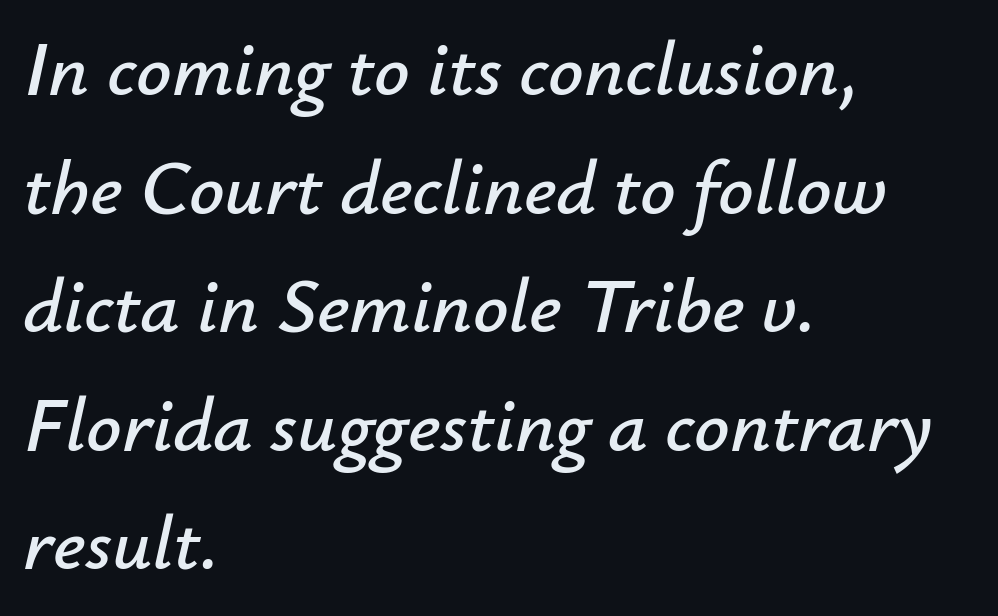
The image shows 78 px text type, italic (leaning right); set left-aligned, normal line spacing (1.52x), normal letter spacing, not underlined; low stroke contrast and a small x-height.
